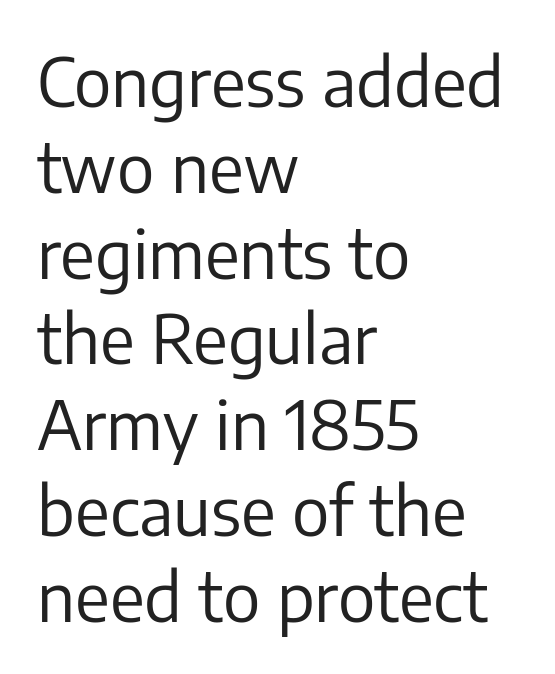
The line-height multiplier appears to be the usual default. The gap between lines stays unmarked. On a weight scale, this lands at 450 or below. The type sits square on the baseline with zero lean. You can tell from the bare stems that sans-serif type was used. Short note: letters normally spaced.
